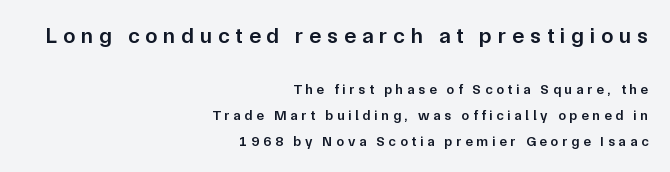
{"italic": "no", "bold": "semi", "underline": "no", "align": "right", "line_spacing_ratio": 1.86, "letter_spacing": "wide", "letter_spacing_em": 0.27, "larger_block": "first", "size_ratio": 1.57, "glyph_px": 22}
